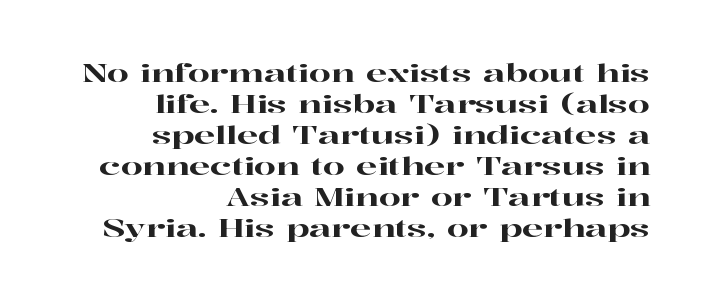
The image shows 25 px text type, upright; set right-aligned, line spacing 1.24x, normal letter spacing, not underlined.
